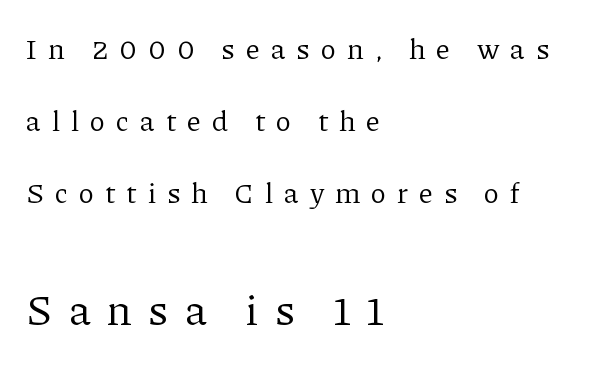
{"serif": "yes", "italic": "no", "bold": "no", "weight": "regular", "width": "normal", "stroke_contrast": "low", "x_height": "medium", "monospaced": "no", "underline": "no", "align": "left", "line_spacing": "loose", "line_spacing_ratio": 2.49, "letter_spacing": "wide", "letter_spacing_em": 0.38, "larger_block": "second", "size_ratio": 1.48, "glyph_px": 43}
